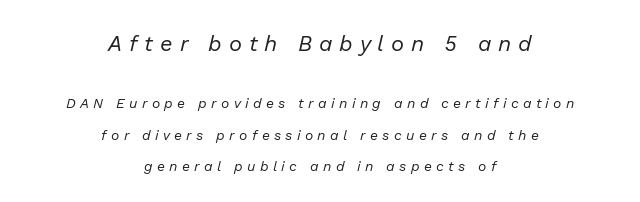
{"italic": "yes", "lean": "right", "slant_degrees": 13, "bold": "no", "underline": "no", "align": "center", "line_spacing": "loose", "line_spacing_ratio": 2.22, "letter_spacing": "wide", "letter_spacing_em": 0.31, "larger_block": "first", "size_ratio": 1.57, "glyph_px": 22}
